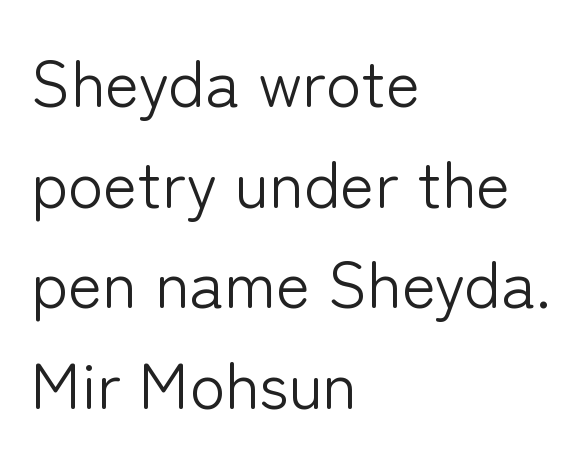
Check under the words: just untouched page. Reading down the block, your eye returns to a fixed left position each line. This sample has the flowing, uneven cadence of proportional lettering. The axis of the letterforms is exactly vertical. A typesetter would call this zero additional tracking.
